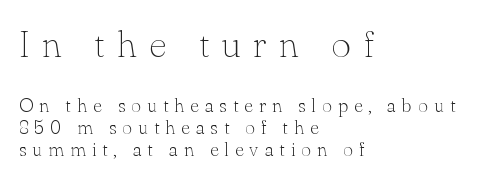
Q: Is the text bold? A: No.
Q: Is the text italic (slanted)? A: No, it is upright.
Q: Is the typeface a serif or a sans-serif typeface? A: Serif.
Q: Is the text underlined? A: No.
Q: How is the paragraph aligned? A: Left-aligned.
Q: Is the spacing between letters normal or unusually wide? A: Unusually wide.
Q: Is the spacing between lines tight, normal or loose? A: Tight.
Q: Which block of text is set in a larger size, the first (top) or the second (bottom)? A: The first (top) one.
Q: Width (condensed, normal, or wide)? A: Normal.
Q: Stroke contrast? A: Low.
Q: x-height? A: Small.
Q: Monospaced? A: No.
